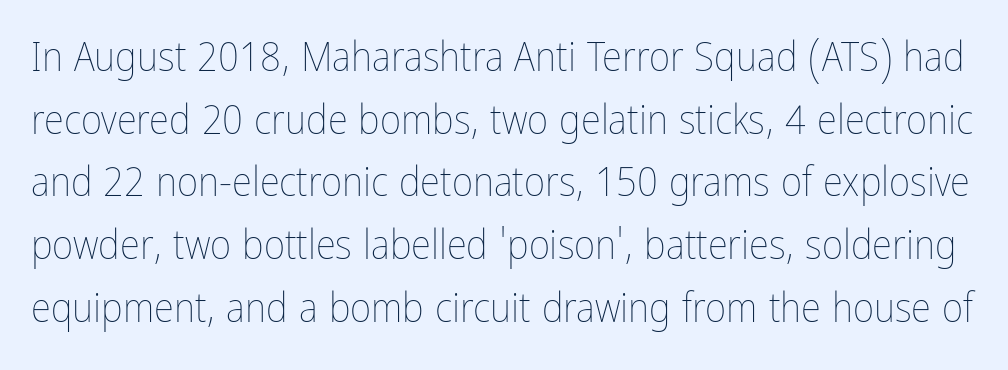
{"italic": "no", "bold": "no", "weight": "thin", "width": "condensed", "stroke_contrast": "low", "x_height": "medium", "monospaced": "no", "underline": "no", "line_spacing": "normal", "line_spacing_ratio": 1.53, "letter_spacing": "normal", "letter_spacing_em": 0.0, "glyph_px": 41}
